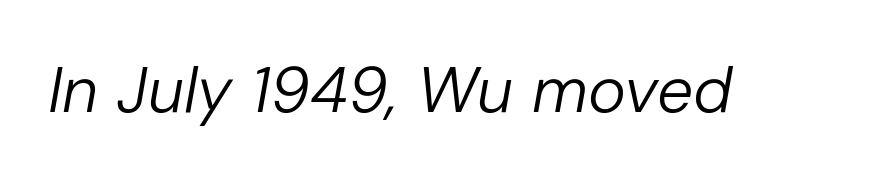
The image shows 64 px regular-weight type, italic (leaning right); set normal letter spacing, not underlined; low stroke contrast and a medium x-height.
